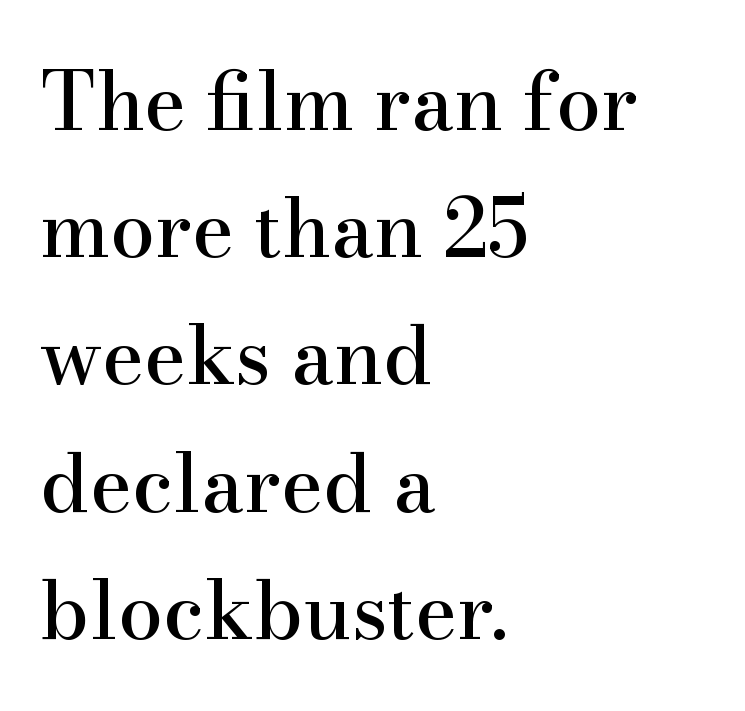
The image shows 80 px serif type, upright; set left-aligned, normal line spacing (1.59x), normal letter spacing, not underlined; high stroke contrast and a small x-height.
